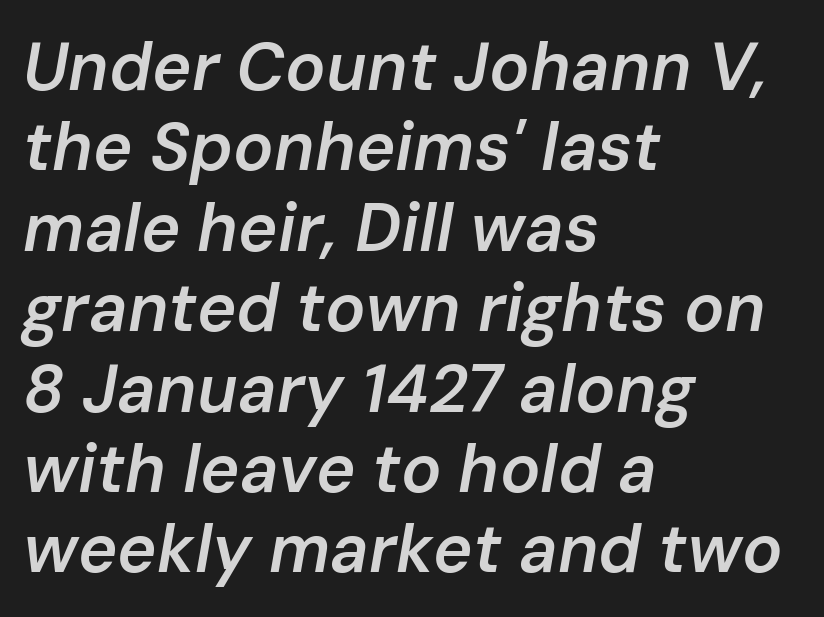
If you drew a ruler down the left edge, every line would touch it. This sample has the flowing, uneven cadence of proportional lettering. The gaps between neighbouring characters are ordinary and unremarkable. The rendering uses a semibold face; strokes are thickened but not to full bold. The face used here has a pronounced slope to its letters. Type without underlining.
